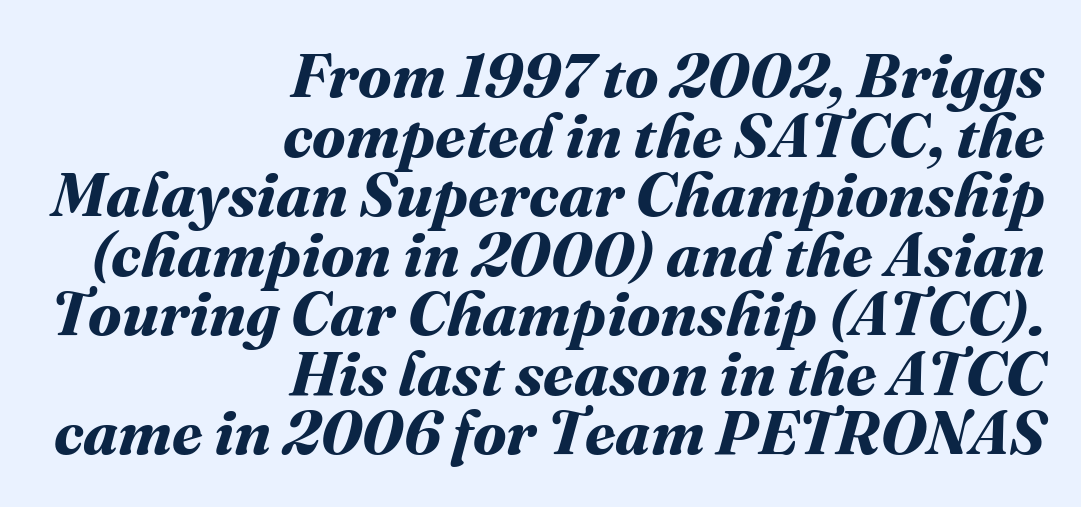
Q: Is the text bold? A: Yes.
Q: Is the text underlined? A: No.
Q: How is the paragraph aligned? A: Right-aligned.
Q: Is the spacing between letters normal or unusually wide? A: Normal.
Q: Is the spacing between lines tight, normal or loose? A: Tight.
Q: Width (condensed, normal, or wide)? A: Normal.
Q: Stroke contrast? A: Medium.
Q: x-height? A: Medium.
Q: Monospaced? A: No.
